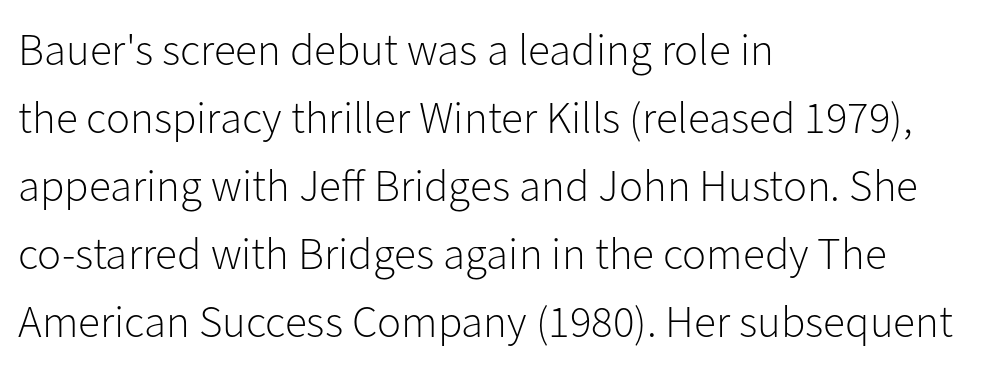
{"serif": "no", "italic": "no", "bold": "no", "weight": "light", "width": "normal", "stroke_contrast": "low", "x_height": "medium", "monospaced": "no", "underline": "no", "align": "left", "line_spacing": "normal", "line_spacing_ratio": 1.51, "letter_spacing": "normal", "letter_spacing_em": 0.0, "glyph_px": 45}
